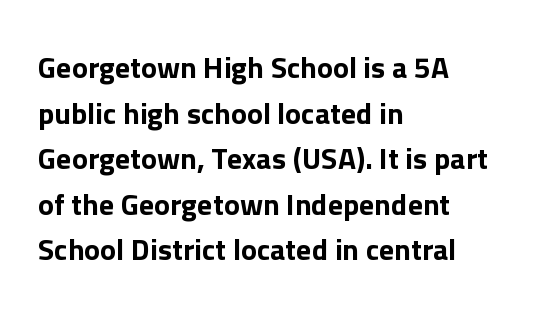
Q: Is the text italic (slanted)? A: No, it is upright.
Q: Is the typeface a serif or a sans-serif typeface? A: Sans-serif.
Q: Is the text underlined? A: No.
Q: How is the paragraph aligned? A: Left-aligned.
Q: Is the spacing between letters normal or unusually wide? A: Normal.
Q: Is the spacing between lines tight, normal or loose? A: Normal.
Q: Width (condensed, normal, or wide)? A: Normal.
Q: Stroke contrast? A: Low.
Q: x-height? A: Medium.
Q: Monospaced? A: No.
